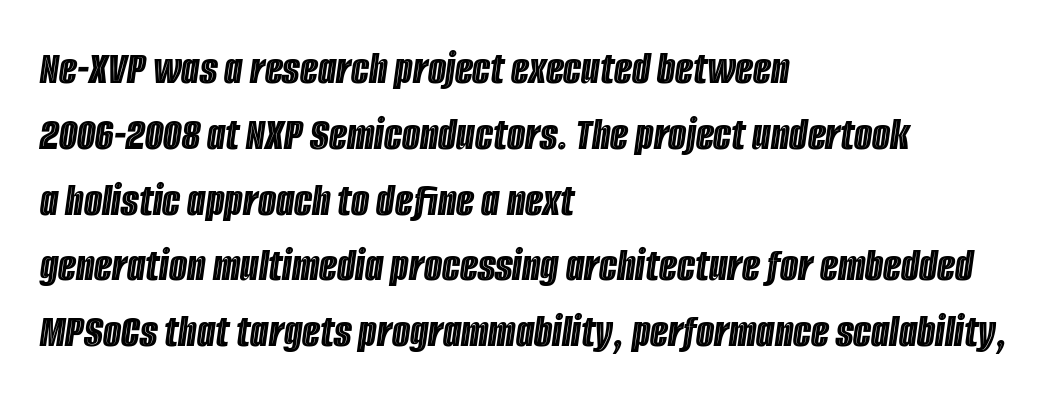
You could not count columns in this text — the font is proportionally spaced. What stands out about the letter spacing? Nothing — it is the standard amount. This sample keeps an unexceptional amount of space between lines. Reading down the block, your eye returns to a fixed left position each line. A clean baseline with only descenders dipping below it.
